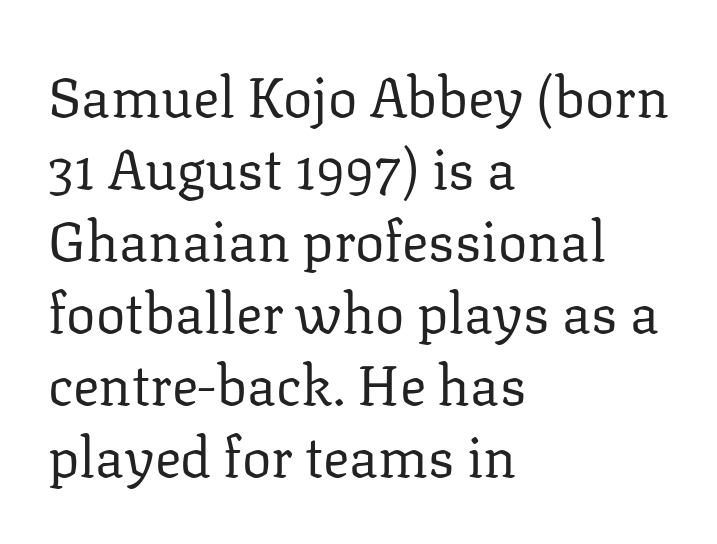
Q: Is the text bold? A: No.
Q: Is the text italic (slanted)? A: No, it is upright.
Q: Is the typeface a serif or a sans-serif typeface? A: Serif.
Q: Is the text underlined? A: No.
Q: How is the paragraph aligned? A: Left-aligned.
Q: Is the spacing between letters normal or unusually wide? A: Normal.
Q: Is the spacing between lines tight, normal or loose? A: Normal.
Q: Width (condensed, normal, or wide)? A: Normal.
Q: Stroke contrast? A: Low.
Q: x-height? A: Medium.
Q: Monospaced? A: No.
